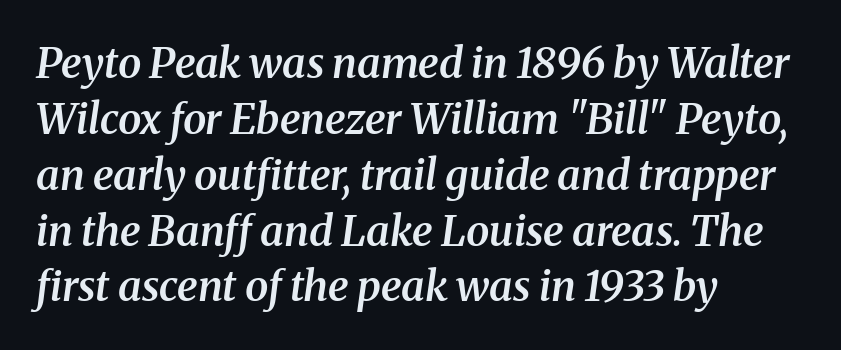
Caption: standard tracking, unaltered. Compared with an ordinary text face, these strokes are moderately heavier — a semibold. Students, observe: this is what conventionally led text looks like. Do the characters align in a grid? No, the font is proportional. This is oblique type, the kind used for emphasis or titles. I'd call this a serif setting — the letters wear small feet.
